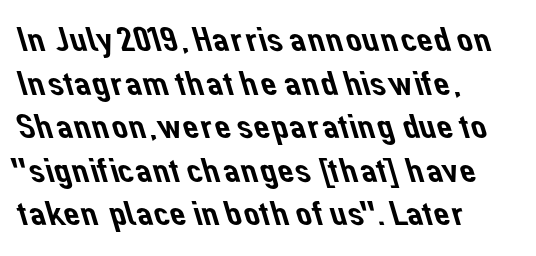
The image shows 36 px sans-serif type; set left-aligned, line spacing 1.21x, normal letter spacing, not underlined; low stroke contrast and a medium x-height.
